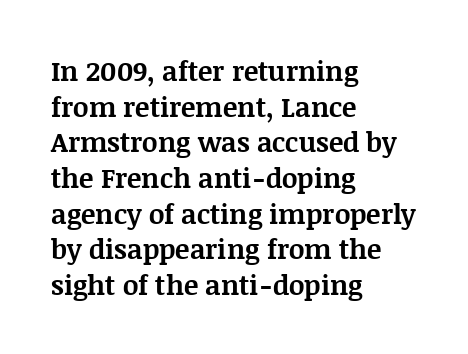
{"italic": "no", "bold": "yes", "underline": "no", "align": "left", "line_spacing": "normal", "line_spacing_ratio": 1.32, "letter_spacing": "normal", "letter_spacing_em": 0.0, "glyph_px": 27}
